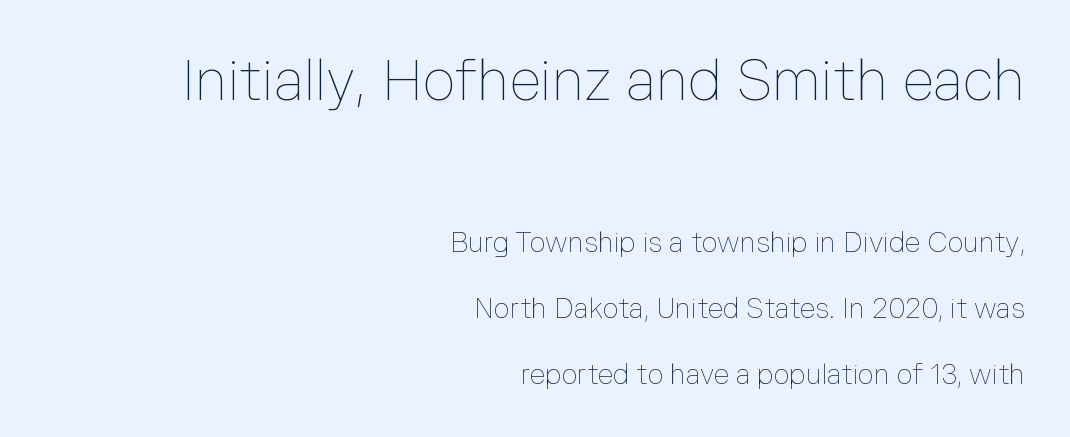
How would I describe the line gaps? Wide and relaxed. Character size in the leading block exceeds that of the trailing block. Stems and bowls with no extra thickness — not bold. The horizontal fit of the characters is conventional and even. Do the characters align in a grid? No, the font is proportional. This is the regular roman posture of the typeface.
